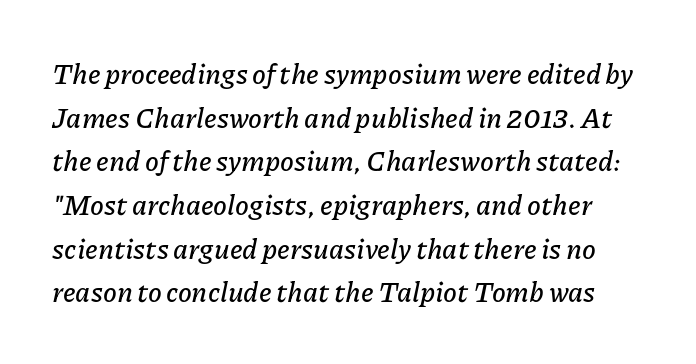
This rendering features lettering with no underline. Leading matches the norm, producing a regular column. The whole block is typeset with a tilt. Is the letter spacing exaggerated? No — it looks like the ordinary default.
